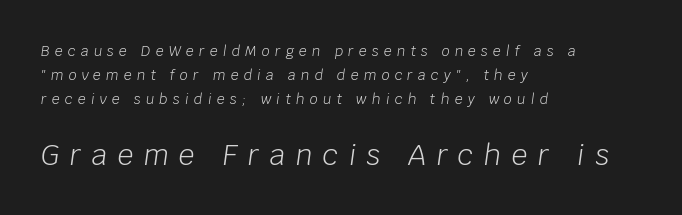
Q: Is the text bold? A: No.
Q: Is the text italic (slanted)? A: Yes, it leans right by about 8 degrees.
Q: Is the text underlined? A: No.
Q: How is the paragraph aligned? A: Left-aligned.
Q: Is the spacing between letters normal or unusually wide? A: Unusually wide.
Q: Which block of text is set in a larger size, the first (top) or the second (bottom)? A: The second (bottom) one.
Q: Width (condensed, normal, or wide)? A: Normal.
Q: Stroke contrast? A: Low.
Q: x-height? A: Large.
Q: Monospaced? A: No.
